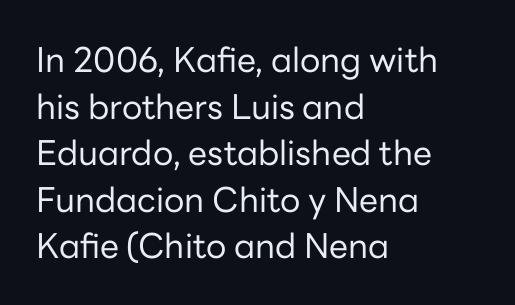
Q: Is the text bold? A: No.
Q: Is the text italic (slanted)? A: No, it is upright.
Q: Is the typeface a serif or a sans-serif typeface? A: Sans-serif.
Q: Is the text underlined? A: No.
Q: How is the paragraph aligned? A: Left-aligned.
Q: Is the spacing between letters normal or unusually wide? A: Normal.
Q: Is the spacing between lines tight, normal or loose? A: Normal.
Q: Width (condensed, normal, or wide)? A: Normal.
Q: Stroke contrast? A: Low.
Q: x-height? A: Medium.
Q: Monospaced? A: No.
